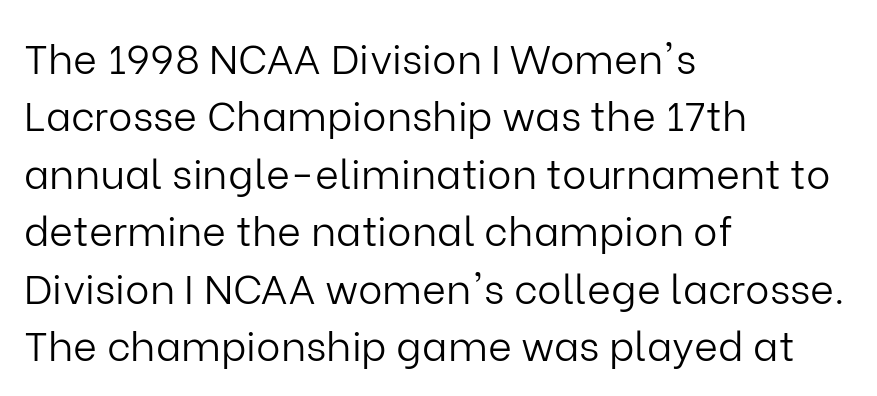
The letterforms sit at book weight or below. Inter-character spacing is left at the font's built-in metrics. This is the regular roman posture of the typeface. This is sans-serif lettering, the kind often seen on screens and signage. Descenders are the only things crossing below the line.
